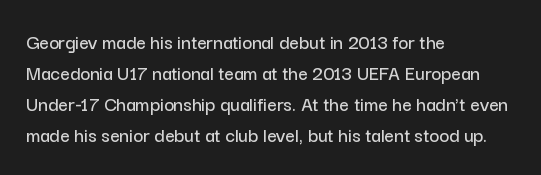
There is no visible air inserted between adjacent glyphs. Alignment: flush left. The words here are not underlined. The axis of the letterforms is exactly vertical. The designer left line spacing at the default.
